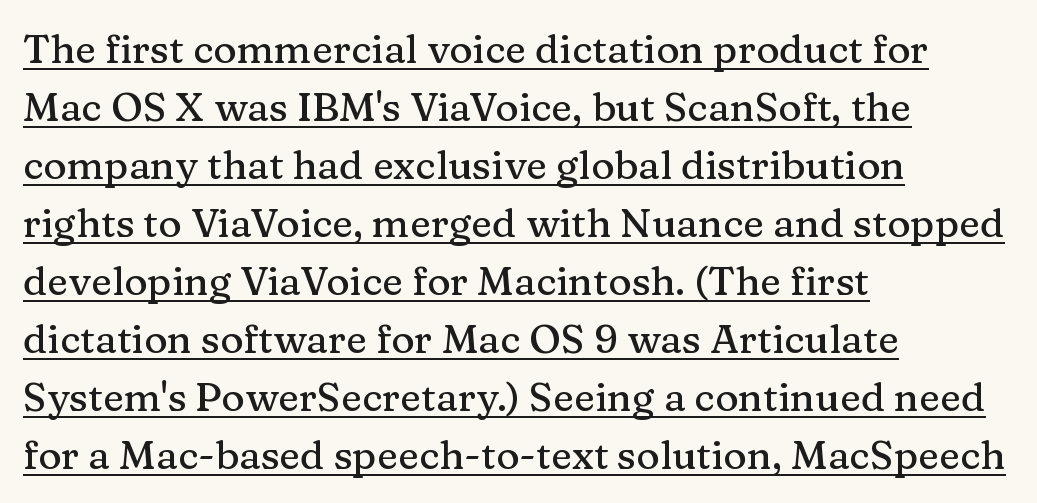
Q: Is the text italic (slanted)? A: No, it is upright.
Q: Is the typeface a serif or a sans-serif typeface? A: Serif.
Q: Is the text underlined? A: Yes.
Q: How is the paragraph aligned? A: Left-aligned.
Q: Is the spacing between letters normal or unusually wide? A: Normal.
Q: Is the spacing between lines tight, normal or loose? A: Normal.
Q: Width (condensed, normal, or wide)? A: Normal.
Q: Stroke contrast? A: Medium.
Q: x-height? A: Medium.
Q: Monospaced? A: No.
